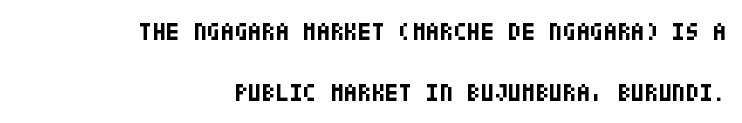
Q: Is the text bold? A: Yes.
Q: Is the text italic (slanted)? A: No, it is upright.
Q: Is the text underlined? A: No.
Q: How is the paragraph aligned? A: Right-aligned.
Q: Is the spacing between letters normal or unusually wide? A: Normal.
Q: Is the spacing between lines tight, normal or loose? A: Loose.
